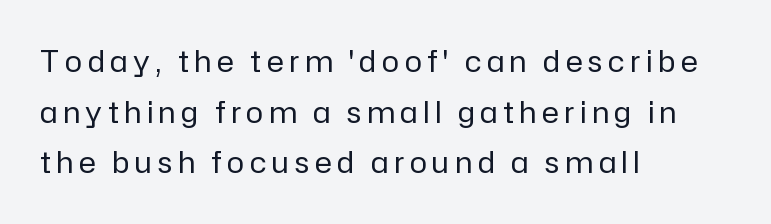
{"serif": "no", "italic": "no", "bold": "no", "weight": "regular", "width": "normal", "stroke_contrast": "low", "x_height": "medium", "monospaced": "no", "underline": "no", "align": "left", "line_spacing_ratio": 1.75, "letter_spacing": "wide", "letter_spacing_em": 0.2, "glyph_px": 29}
